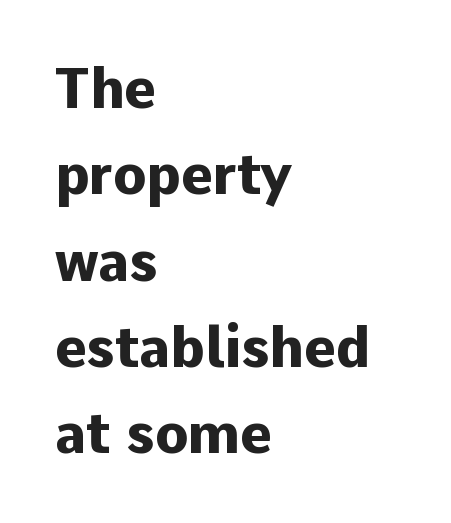
{"serif": "no", "italic": "no", "bold": "yes", "weight": "heavy", "width": "normal", "stroke_contrast": "low", "x_height": "medium", "monospaced": "no", "underline": "no", "align": "left", "line_spacing": "normal", "line_spacing_ratio": 1.57, "letter_spacing": "normal", "letter_spacing_em": 0.0, "glyph_px": 55}
